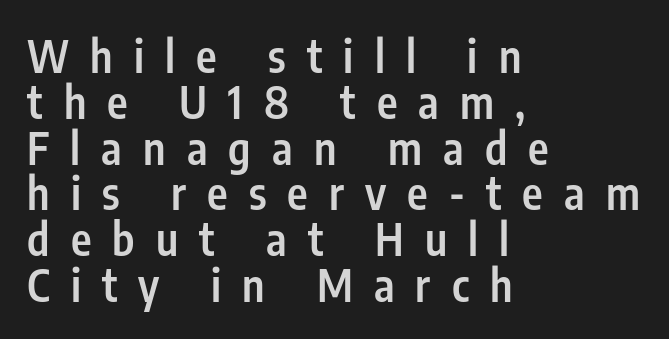
The strip under each line holds only bare page. Think of a printed novel: that variable character pitch is what you see here. Quick note: interline space is minimal. Weight: semibold (demi). Each letter's strokes conclude bluntly, with no projecting serifs.
